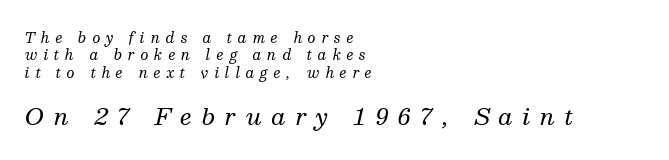
{"italic": "yes", "lean": "right", "slant_degrees": 13, "bold": "no", "underline": "no", "align": "left", "line_spacing": "normal", "line_spacing_ratio": 1.25, "letter_spacing": "wide", "letter_spacing_em": 0.41, "larger_block": "second", "size_ratio": 1.64, "glyph_px": 23}
